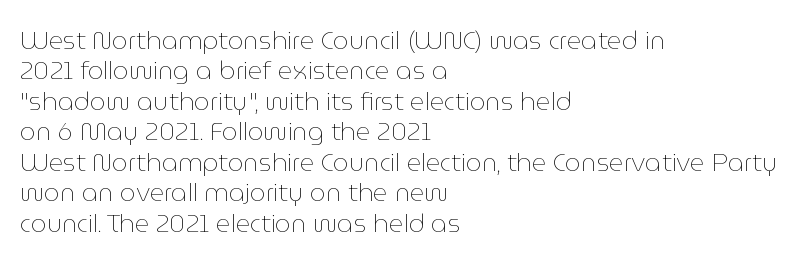
{"italic": "no", "bold": "no", "underline": "no", "align": "left", "line_spacing_ratio": 1.22, "letter_spacing": "normal", "letter_spacing_em": 0.0, "glyph_px": 25}
